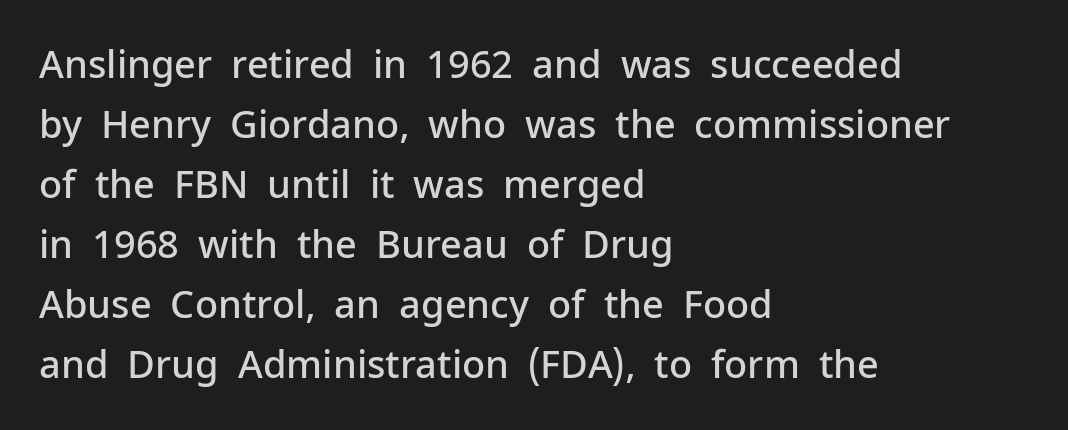
Q: Is the text bold? A: Semi-bold.
Q: Is the text italic (slanted)? A: No, it is upright.
Q: Is the typeface a serif or a sans-serif typeface? A: Sans-serif.
Q: Is the text underlined? A: No.
Q: How is the paragraph aligned? A: Left-aligned.
Q: Is the spacing between letters normal or unusually wide? A: Normal.
Q: Is the spacing between lines tight, normal or loose? A: Normal.
Q: Width (condensed, normal, or wide)? A: Normal.
Q: Stroke contrast? A: Low.
Q: x-height? A: Medium.
Q: Monospaced? A: No.
